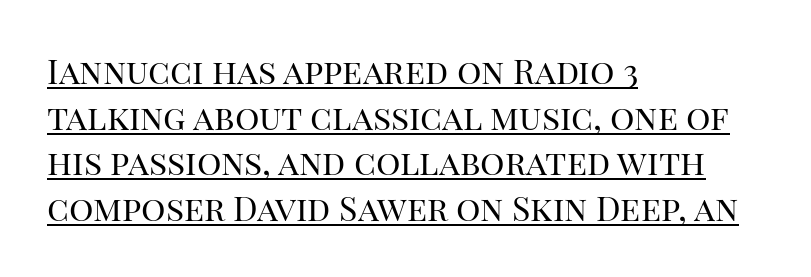
{"serif": "yes", "italic": "no", "bold": "no", "weight": "regular", "width": "normal", "stroke_contrast": "high", "x_height": "large", "monospaced": "no", "underline": "yes", "align": "left", "line_spacing": "normal", "line_spacing_ratio": 1.34, "letter_spacing": "normal", "letter_spacing_em": 0.0, "glyph_px": 34}
